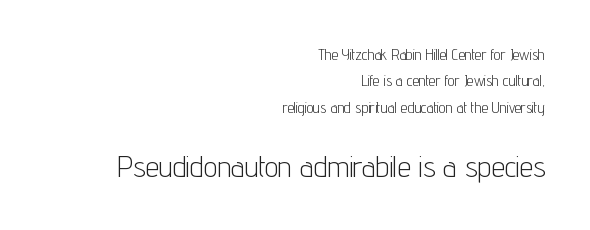
Note the varied advance widths — an 'i' is clearly narrower than an 'm'. Observe the ordinary spacing: letters are neighbours, not strangers. A typesetter would mark this as roman, not italic. The glyphs in this specimen are sans serif.
